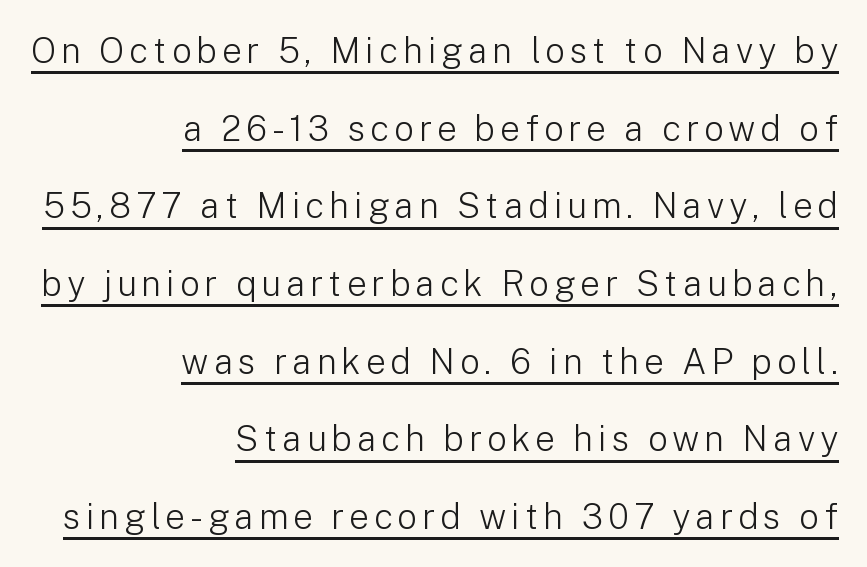
Q: Is the text bold? A: No.
Q: Is the text italic (slanted)? A: No, it is upright.
Q: Is the typeface a serif or a sans-serif typeface? A: Sans-serif.
Q: Is the text underlined? A: Yes.
Q: How is the paragraph aligned? A: Right-aligned.
Q: Is the spacing between lines tight, normal or loose? A: Loose.
Q: Width (condensed, normal, or wide)? A: Normal.
Q: Stroke contrast? A: Low.
Q: x-height? A: Medium.
Q: Monospaced? A: No.
